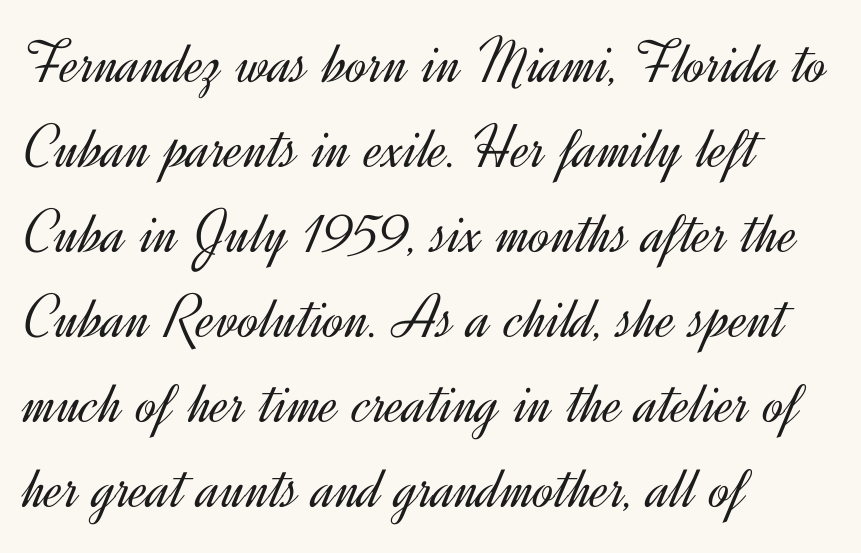
Q: Is the text bold? A: No.
Q: Is the text italic (slanted)? A: Yes.
Q: Is the typeface a serif or a sans-serif typeface? A: Sans-serif.
Q: Is the text underlined? A: No.
Q: How is the paragraph aligned? A: Left-aligned.
Q: Is the spacing between letters normal or unusually wide? A: Normal.
Q: Is the spacing between lines tight, normal or loose? A: Normal.
Q: Width (condensed, normal, or wide)? A: Normal.
Q: x-height? A: Small.
Q: Monospaced? A: No.
